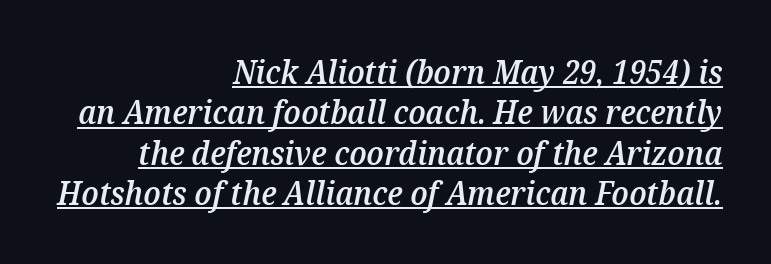
{"italic": "yes", "lean": "right", "slant_degrees": 12, "bold": "semi", "weight": "semibold", "width": "normal", "stroke_contrast": "medium", "x_height": "medium", "monospaced": "no", "underline": "yes", "align": "right", "line_spacing": "normal", "line_spacing_ratio": 1.26, "letter_spacing": "normal", "letter_spacing_em": 0.0, "glyph_px": 32}
